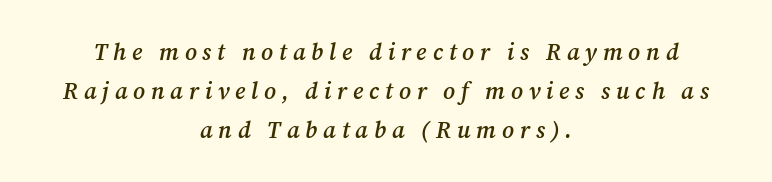
These lines carry some extra weight — a demibold, not a full bold. The passage shown is not underscored anywhere. Style check: oblique. The type is letterspaced generously, with wide tracking. Horizontal bands of white between lines are of average thickness.
